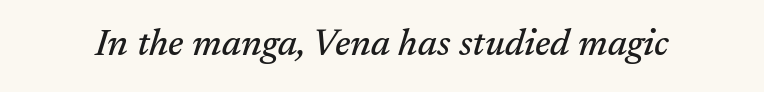
{"serif": "yes", "italic": "yes", "lean": "right", "slant_degrees": 17, "width": "normal", "stroke_contrast": "medium", "x_height": "medium", "monospaced": "no", "underline": "no", "letter_spacing": "normal", "letter_spacing_em": 0.0, "glyph_px": 37}
